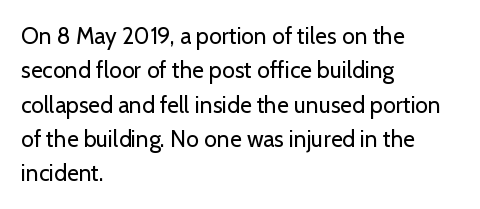
{"italic": "no", "bold": "no", "underline": "no", "align": "left", "line_spacing": "normal", "line_spacing_ratio": 1.49, "letter_spacing": "normal", "letter_spacing_em": 0.0, "glyph_px": 23}
